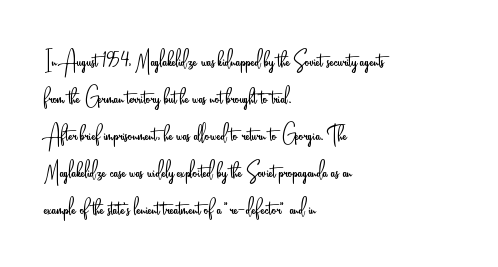
Q: Is the text bold? A: No.
Q: Is the typeface a serif or a sans-serif typeface? A: Sans-serif.
Q: Is the text underlined? A: No.
Q: How is the paragraph aligned? A: Left-aligned.
Q: Is the spacing between letters normal or unusually wide? A: Normal.
Q: Is the spacing between lines tight, normal or loose? A: Normal.
Q: Width (condensed, normal, or wide)? A: Condensed.
Q: Stroke contrast? A: Low.
Q: x-height? A: Small.
Q: Monospaced? A: No.
